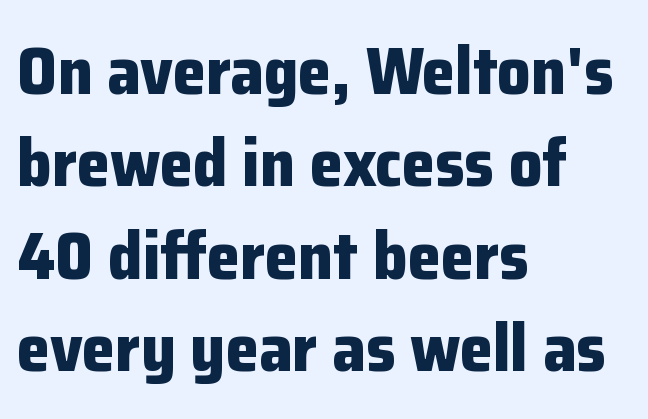
Grotesque or geometric, the face here clearly has no serifs. The paragraph has a hard left edge and a soft right edge. Think of a printed novel: that variable character pitch is what you see here. Unlike italic type, these characters show no tilt at all.
